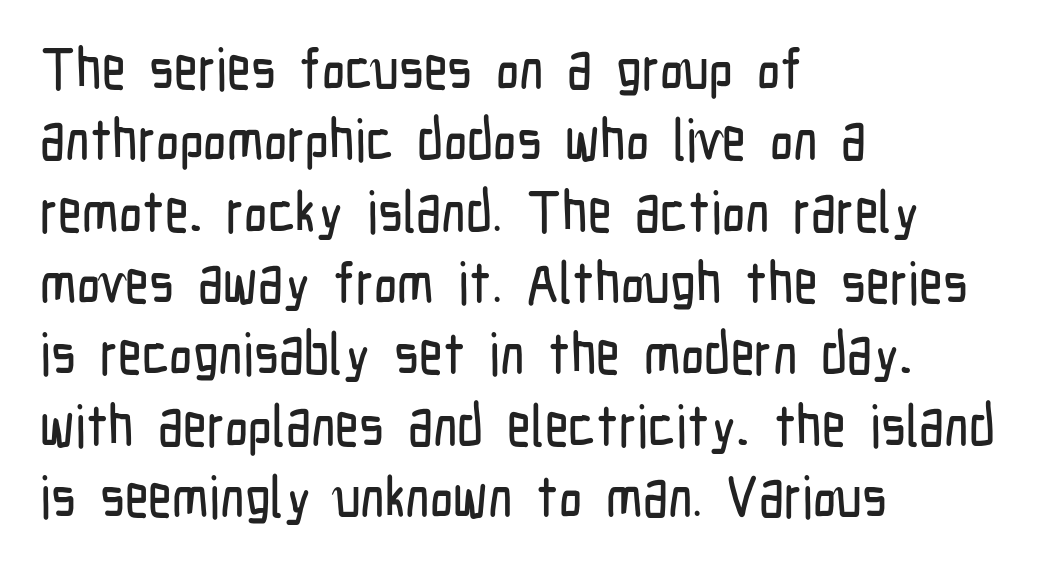
Q: Is the text italic (slanted)? A: No, it is upright.
Q: Is the typeface a serif or a sans-serif typeface? A: Sans-serif.
Q: Is the text underlined? A: No.
Q: How is the paragraph aligned? A: Left-aligned.
Q: Is the spacing between letters normal or unusually wide? A: Normal.
Q: Width (condensed, normal, or wide)? A: Condensed.
Q: Stroke contrast? A: Low.
Q: x-height? A: Medium.
Q: Monospaced? A: No.
